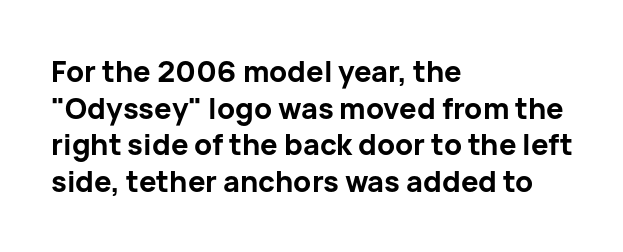
{"serif": "no", "italic": "no", "bold": "yes", "weight": "bold", "width": "normal", "stroke_contrast": "low", "x_height": "medium", "monospaced": "no", "underline": "no", "align": "left", "line_spacing": "normal", "line_spacing_ratio": 1.26, "letter_spacing": "normal", "letter_spacing_em": 0.0, "glyph_px": 29}
